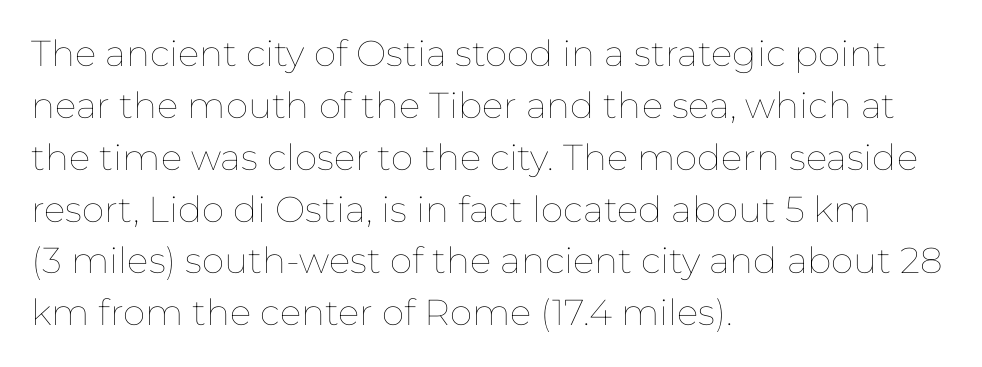
The lettering stays uniformly vertical, giving the passage a roman look. Standard letterfit; no display-style spreading of the glyphs. The weight would be labelled regular, book, light, or lighter still. The passage shown is typed in a proportional face where columns would drift.
